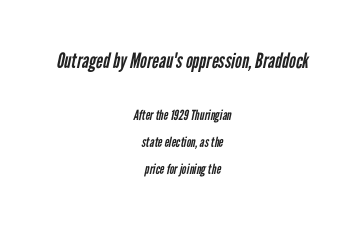
Q: Is the text bold? A: No.
Q: Is the text underlined? A: No.
Q: How is the paragraph aligned? A: Centered.
Q: Is the spacing between letters normal or unusually wide? A: Normal.
Q: Is the spacing between lines tight, normal or loose? A: Loose.
Q: Which block of text is set in a larger size, the first (top) or the second (bottom)? A: The first (top) one.
